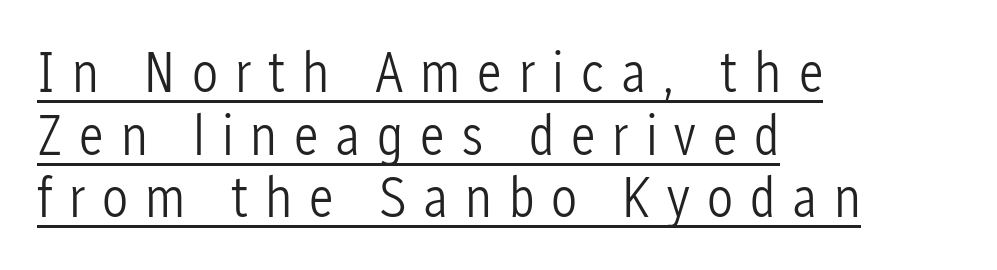
Q: Is the text bold? A: No.
Q: Is the text italic (slanted)? A: No, it is upright.
Q: Is the typeface a serif or a sans-serif typeface? A: Sans-serif.
Q: Is the text underlined? A: Yes.
Q: How is the paragraph aligned? A: Left-aligned.
Q: Is the spacing between letters normal or unusually wide? A: Unusually wide.
Q: Is the spacing between lines tight, normal or loose? A: Tight.
Q: Width (condensed, normal, or wide)? A: Condensed.
Q: Stroke contrast? A: Low.
Q: x-height? A: Medium.
Q: Monospaced? A: No.
